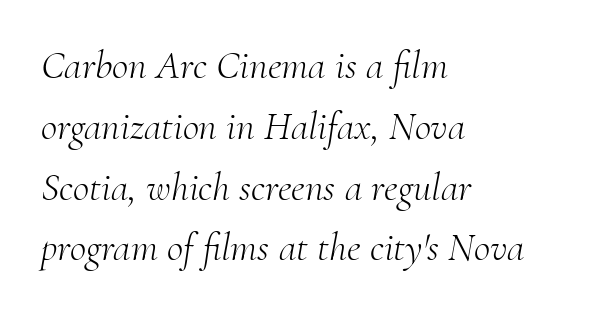
Designer's note — italics engaged. The characters display serif detailing at their extremities. This rendering uses left alignment, leaving the right contour irregular. Bare-footed words on every line. These lines sit exactly where default settings would place them.
